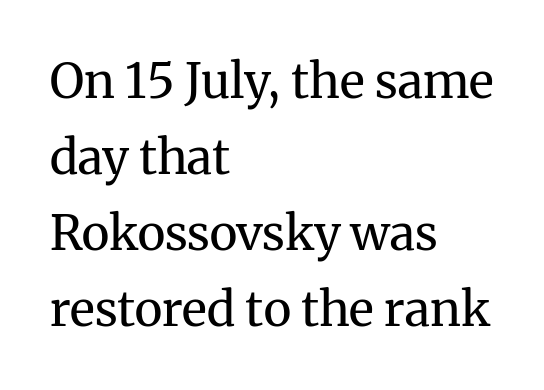
The image shows 48 px regular-weight serif type, upright; set left-aligned, normal line spacing (1.58x), normal letter spacing, not underlined; medium stroke contrast and a medium x-height.
